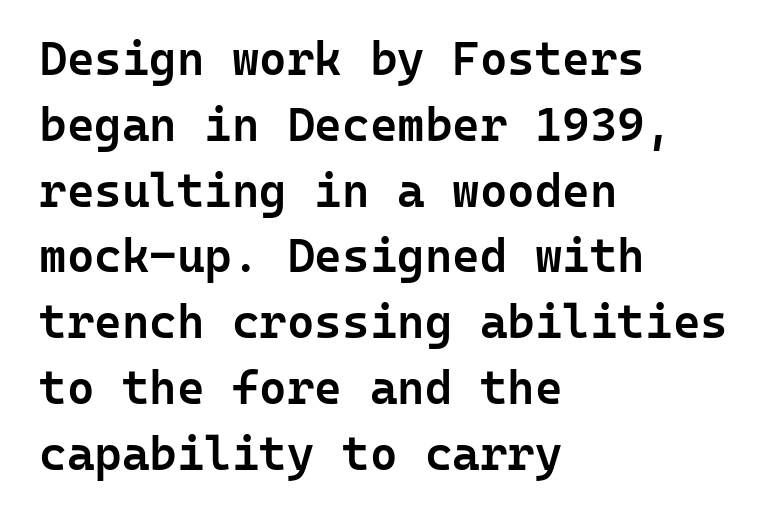
The characters look somewhat weighty, a semibold short of true bold. Casual observation: everything's shoved over to the left. This sample has the even, mechanical cadence of fixed-width lettering. Interline gaps are of average width in this sample.
